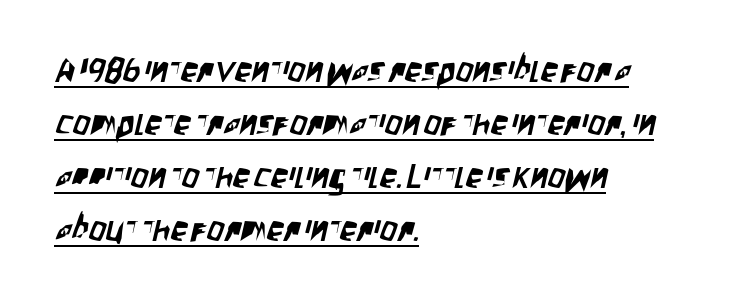
Q: Is the typeface a serif or a sans-serif typeface? A: Sans-serif.
Q: Is the text underlined? A: Yes.
Q: How is the paragraph aligned? A: Left-aligned.
Q: Is the spacing between letters normal or unusually wide? A: Normal.
Q: Is the spacing between lines tight, normal or loose? A: Normal.
Q: Width (condensed, normal, or wide)? A: Condensed.
Q: Stroke contrast? A: Low.
Q: x-height? A: Large.
Q: Monospaced? A: No.
